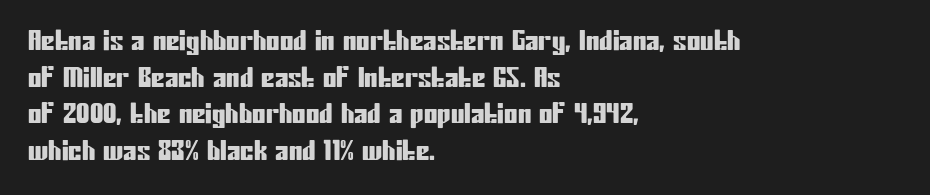
The image shows 27 px text type, upright; set left-aligned, normal line spacing (1.36x), normal letter spacing, not underlined.
